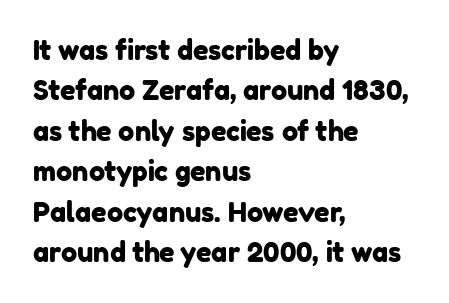
{"underline": "no", "align": "left", "line_spacing": "normal", "line_spacing_ratio": 1.5, "letter_spacing": "normal", "letter_spacing_em": 0.0, "glyph_px": 27}
